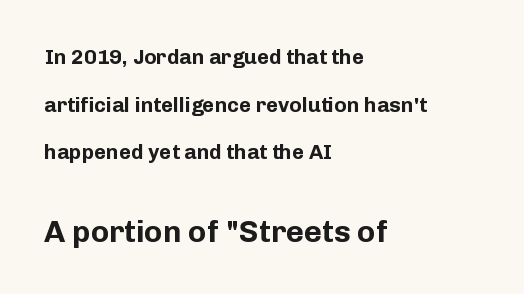
Q: Is the text bold? A: Yes.
Q: Is the text italic (slanted)? A: No, it is upright.
Q: Is the typeface a serif or a sans-serif typeface? A: Sans-serif.
Q: Is the text underlined? A: No.
Q: How is the paragraph aligned? A: Left-aligned.
Q: Is the spacing between letters normal or unusually wide? A: Normal.
Q: Is the spacing between lines tight, normal or loose? A: Loose.
Q: Which block of text is set in a larger size, the first (top) or the second (bottom)? A: The second (bottom) one.
Q: Width (condensed, normal, or wide)? A: Normal.
Q: Stroke contrast? A: Low.
Q: x-height? A: Medium.
Q: Monospaced? A: No.
